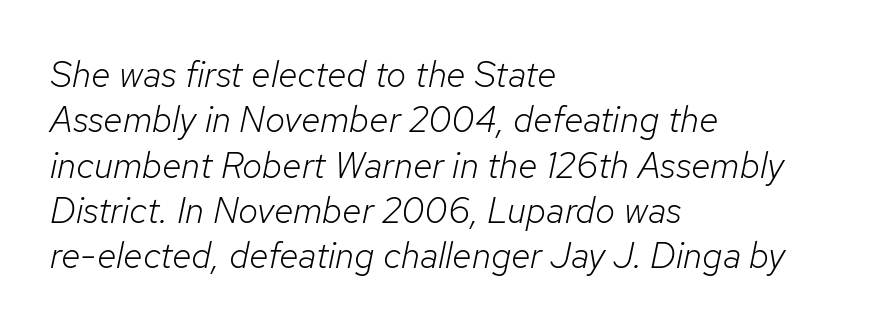
{"italic": "yes", "lean": "right", "slant_degrees": 12, "bold": "no", "weight": "light", "width": "normal", "stroke_contrast": "low", "x_height": "medium", "monospaced": "no", "underline": "no", "align": "left", "line_spacing": "normal", "line_spacing_ratio": 1.26, "letter_spacing": "normal", "letter_spacing_em": 0.0, "glyph_px": 36}
